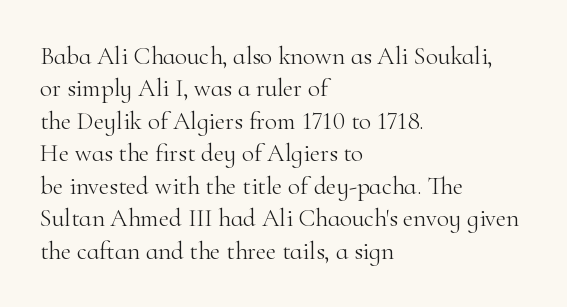
Q: Is the text bold? A: No.
Q: Is the text italic (slanted)? A: No, it is upright.
Q: Is the text underlined? A: No.
Q: How is the paragraph aligned? A: Left-aligned.
Q: Is the spacing between letters normal or unusually wide? A: Normal.
Q: Is the spacing between lines tight, normal or loose? A: Normal.
